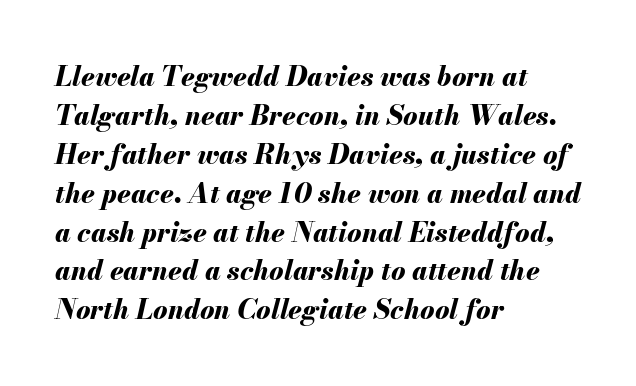
Letter spacing: default. Nobody drew a line under any word here. Look at the stroke-to-counter ratio: heavy, a bold. The whole block is typeset with a tilt.
